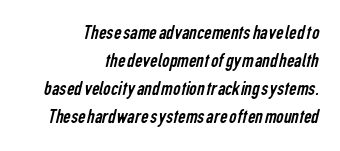
The image shows 21 px text type; set right-aligned, normal line spacing (1.34x), normal letter spacing, not underlined.
